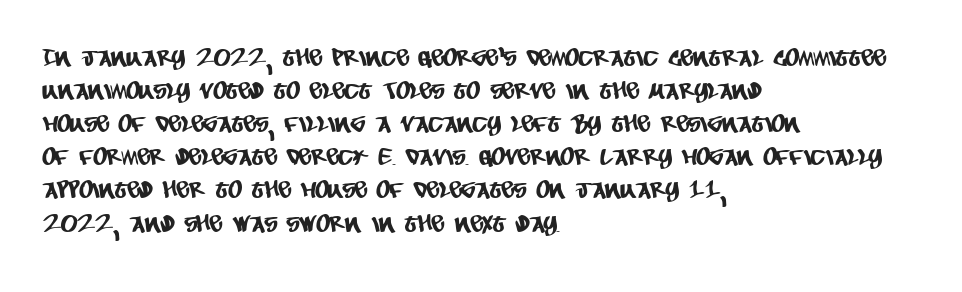
The image shows 24 px text type; set left-aligned, normal line spacing (1.38x), normal letter spacing, not underlined.
